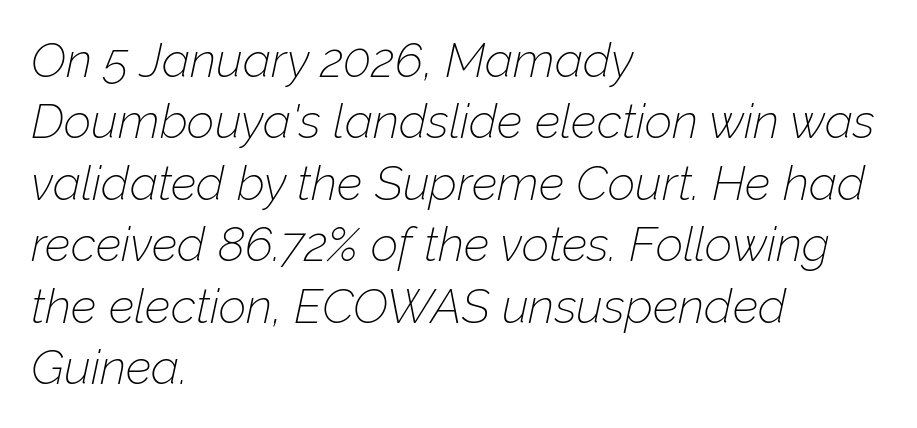
The image shows 48 px thin type, italic (leaning right); set left-aligned, normal line spacing (1.28x), normal letter spacing, not underlined; low stroke contrast and a medium x-height.
